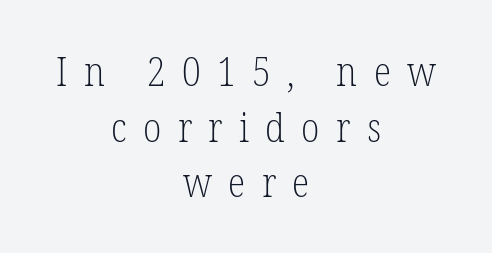
The image shows 40 px light, condensed serif type, upright; set centered, normal line spacing (1.39x), unusually wide letter spacing (+0.41 em), not underlined; low stroke contrast and a medium x-height.
